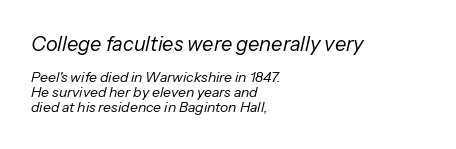
{"italic": "yes", "lean": "right", "slant_degrees": 13, "bold": "no", "underline": "no", "align": "left", "line_spacing": "tight", "line_spacing_ratio": 1.07, "letter_spacing": "normal", "letter_spacing_em": 0.0, "larger_block": "first", "size_ratio": 1.43, "glyph_px": 20}
